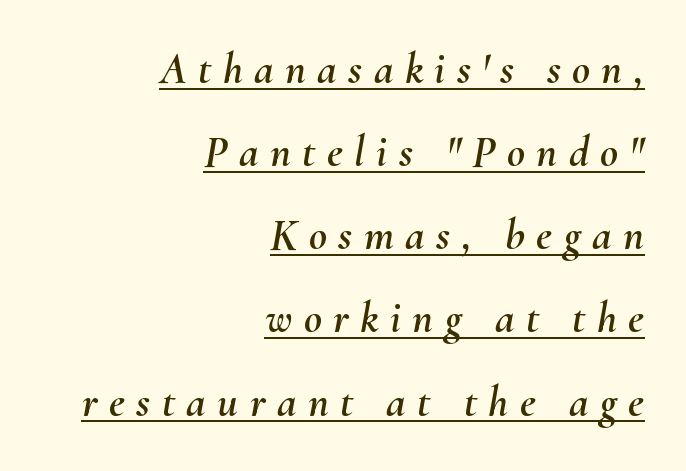
A typesetter would call this heavily tracked-out type. The whole block is typeset with a tilt. Underlining? Definitely there. Proportional: the letters do not fall into vertical columns. The lines in this sample share a right terminus and differ only in where they begin.
